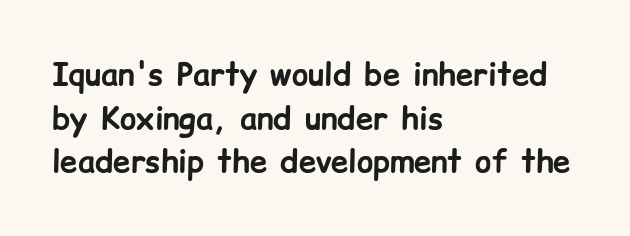
The image shows 31 px bold sans-serif type, upright; set left-aligned, normal line spacing (1.41x), normal letter spacing, not underlined; low stroke contrast and a medium x-height.
